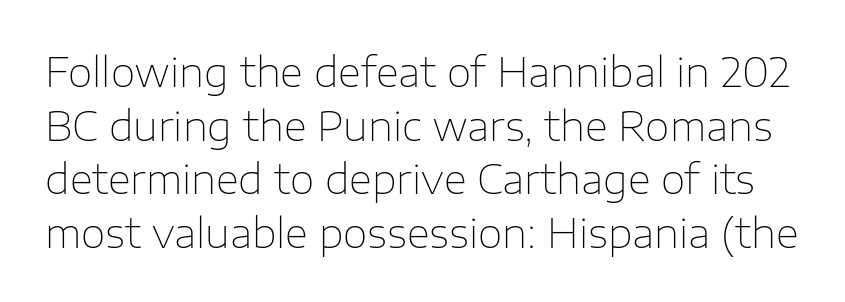
A typesetter would call this proportional, since set widths differ per character. Underlining? Definitely not there. Rows of type keep a routine distance in the vertical direction. Caption: standard tracking, unaltered.
